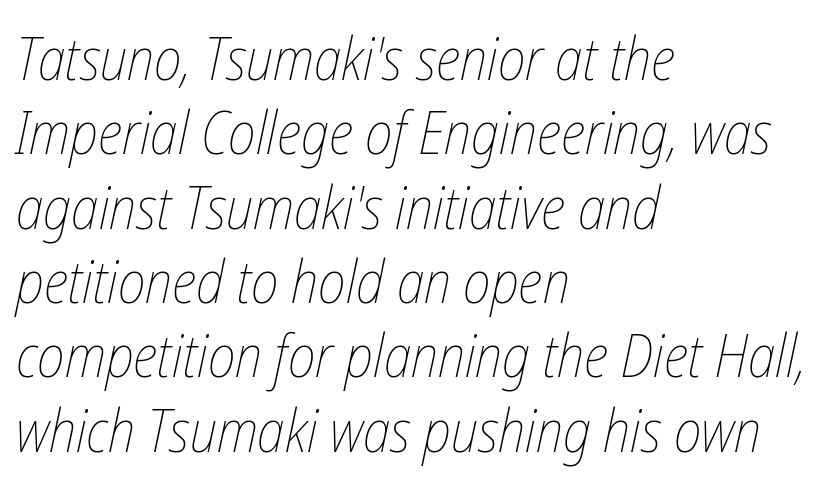
{"italic": "yes", "lean": "right", "slant_degrees": 12, "bold": "no", "weight": "thin", "width": "condensed", "stroke_contrast": "low", "x_height": "medium", "monospaced": "no", "underline": "no", "align": "left", "line_spacing": "normal", "line_spacing_ratio": 1.26, "letter_spacing": "normal", "letter_spacing_em": 0.0, "glyph_px": 59}
